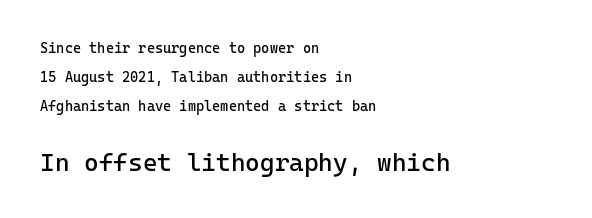
The image shows 25 px text type, upright; set left-aligned, loose line spacing (2.08x), normal letter spacing, not underlined; the second (bottom) block is 1.79x larger.
